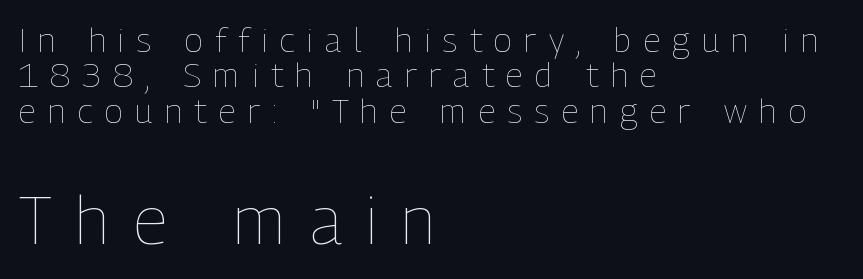
Q: Is the text bold? A: No.
Q: Is the text italic (slanted)? A: No, it is upright.
Q: Is the text underlined? A: No.
Q: How is the paragraph aligned? A: Left-aligned.
Q: Is the spacing between letters normal or unusually wide? A: Unusually wide.
Q: Is the spacing between lines tight, normal or loose? A: Tight.
Q: Which block of text is set in a larger size, the first (top) or the second (bottom)? A: The second (bottom) one.
Q: Width (condensed, normal, or wide)? A: Condensed.
Q: Stroke contrast? A: Low.
Q: x-height? A: Medium.
Q: Monospaced? A: No.
